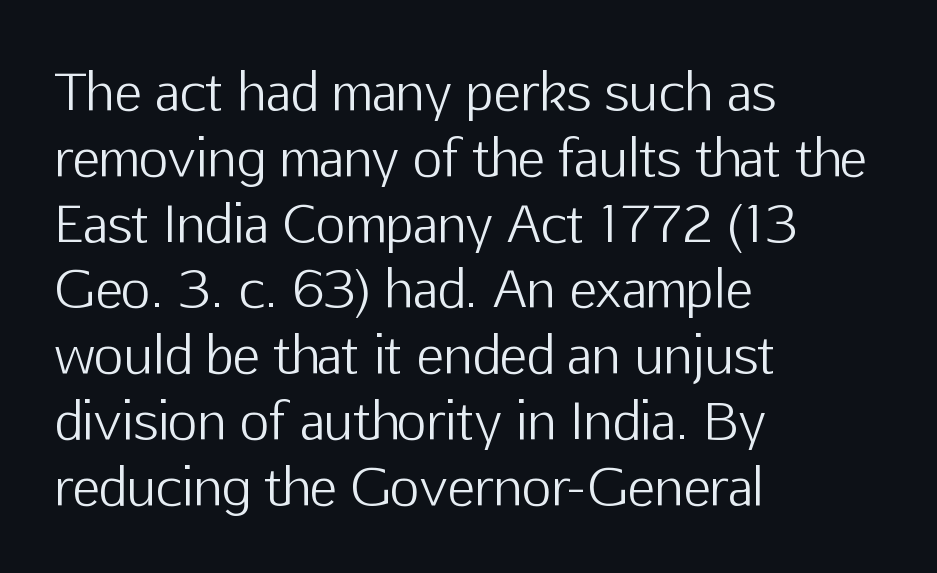
Line starts are locked; line ends wander. The space between consecutive lines is moderate. A typesetter would mark this as roman, not italic. The specimen omits any rule beneath the text block's lines. The type family on display is of the sans-serif kind.
